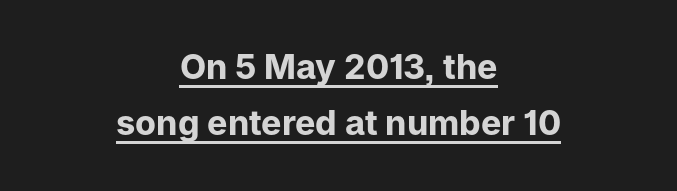
{"serif": "no", "italic": "no", "bold": "yes", "weight": "bold", "width": "normal", "stroke_contrast": "low", "x_height": "medium", "monospaced": "no", "underline": "yes", "align": "center", "line_spacing": "normal", "line_spacing_ratio": 1.66, "letter_spacing": "normal", "letter_spacing_em": 0.0, "glyph_px": 34}
